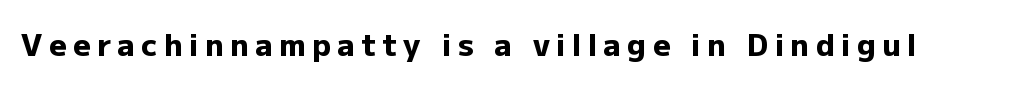
The text was rendered using a sans face with plain stroke endings. Spacing verdict: proportional, widths tailored to each character. Plain, unruled lines of type. The type sits square on the baseline with zero lean.
